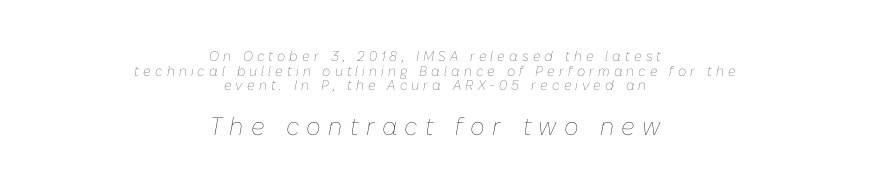
{"italic": "yes", "lean": "right", "slant_degrees": 10, "bold": "no", "underline": "no", "align": "center", "line_spacing": "tight", "line_spacing_ratio": 1.04, "letter_spacing": "wide", "letter_spacing_em": 0.29, "larger_block": "second", "size_ratio": 1.79, "glyph_px": 25}
